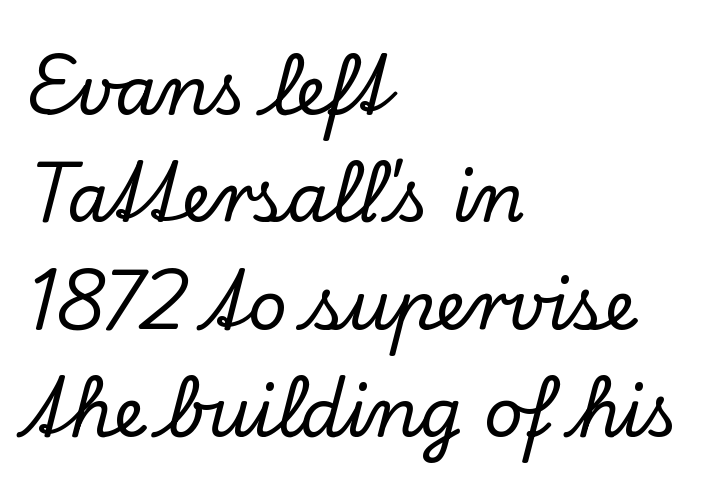
The image shows 68 px serif type; set left-aligned, normal line spacing (1.58x), normal letter spacing, not underlined; low stroke contrast and a small x-height.
